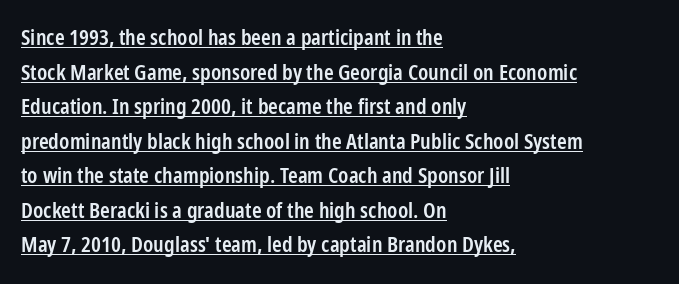
Q: Is the text bold? A: Semi-bold.
Q: Is the text italic (slanted)? A: No, it is upright.
Q: Is the text underlined? A: Yes.
Q: How is the paragraph aligned? A: Left-aligned.
Q: Is the spacing between letters normal or unusually wide? A: Normal.
Q: Is the spacing between lines tight, normal or loose? A: Normal.
